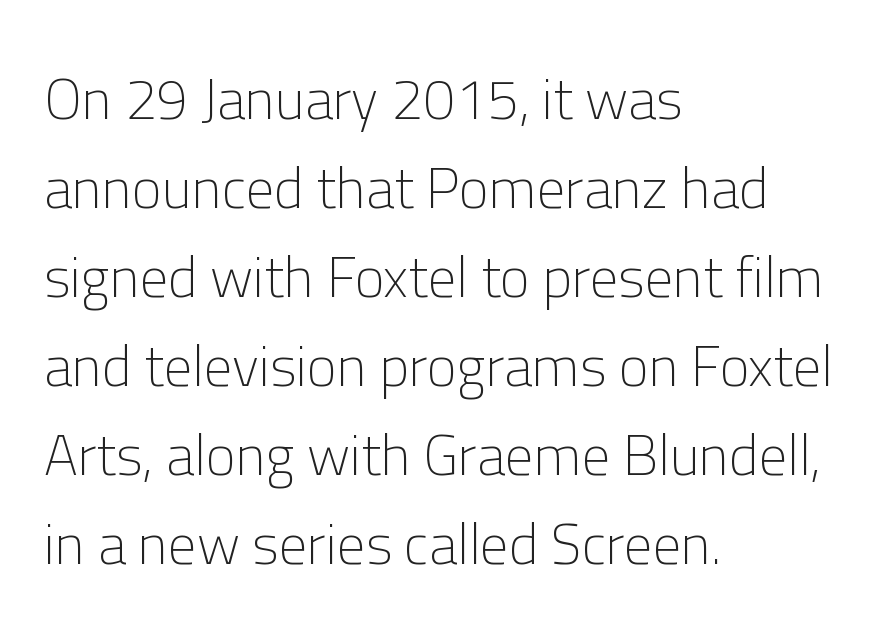
The image shows 57 px light sans-serif type, upright; set left-aligned, normal line spacing (1.56x), normal letter spacing, not underlined; low stroke contrast and a medium x-height.
